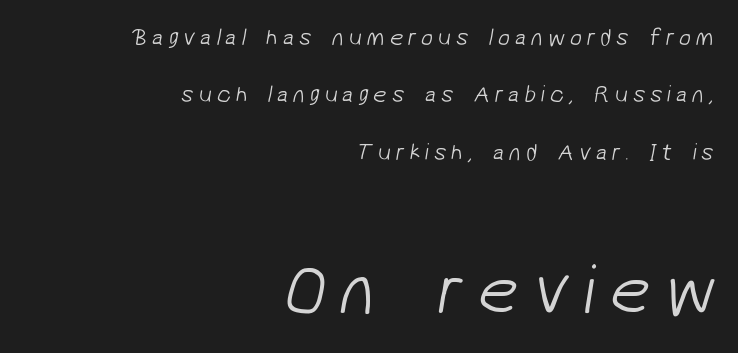
Q: Is the text bold? A: No.
Q: Is the typeface a serif or a sans-serif typeface? A: Sans-serif.
Q: Is the text underlined? A: No.
Q: How is the paragraph aligned? A: Right-aligned.
Q: Is the spacing between letters normal or unusually wide? A: Unusually wide.
Q: Is the spacing between lines tight, normal or loose? A: Loose.
Q: Which block of text is set in a larger size, the first (top) or the second (bottom)? A: The second (bottom) one.
Q: Width (condensed, normal, or wide)? A: Normal.
Q: Stroke contrast? A: Low.
Q: x-height? A: Medium.
Q: Monospaced? A: No.
